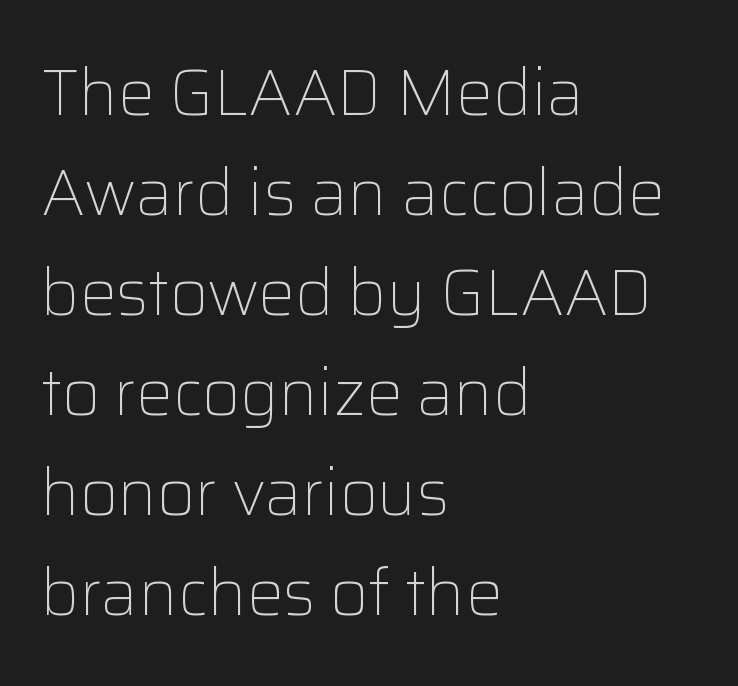
Q: Is the text bold? A: No.
Q: Is the text italic (slanted)? A: No, it is upright.
Q: Is the typeface a serif or a sans-serif typeface? A: Sans-serif.
Q: Is the text underlined? A: No.
Q: How is the paragraph aligned? A: Left-aligned.
Q: Is the spacing between letters normal or unusually wide? A: Normal.
Q: Is the spacing between lines tight, normal or loose? A: Normal.
Q: Width (condensed, normal, or wide)? A: Normal.
Q: Stroke contrast? A: Low.
Q: x-height? A: Medium.
Q: Monospaced? A: No.
